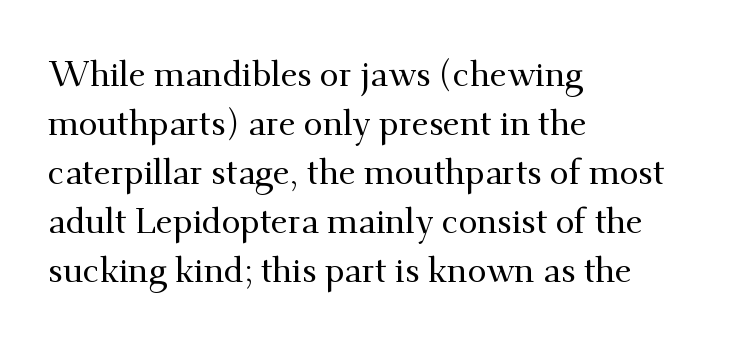
Spacing between characters is what you'd get straight out of the box. Each new line begins a customary step beneath the previous one. The typography opts for an upright posture over an oblique one. Serif or sans? Serif — the stroke terminals have little feet. This rendering features lettering with no underline. These lines are rendered in a variable-pitch font.
